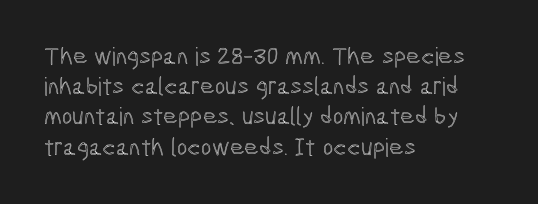
Q: Is the text italic (slanted)? A: No, it is upright.
Q: Is the text underlined? A: No.
Q: How is the paragraph aligned? A: Left-aligned.
Q: Is the spacing between letters normal or unusually wide? A: Normal.
